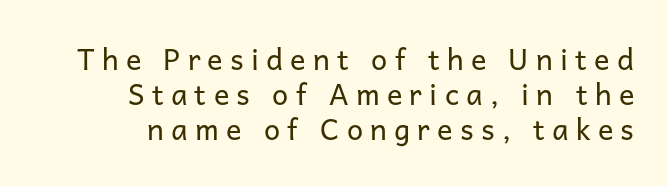
Just letters on the line, the space beneath them empty. Italic: no, the glyphs are upright roman. Inter-character spacing is expanded well beyond the font's built-in metrics. The typeface chosen for these lines omits serifs. Caption: face not bold, strokes unweighted.
